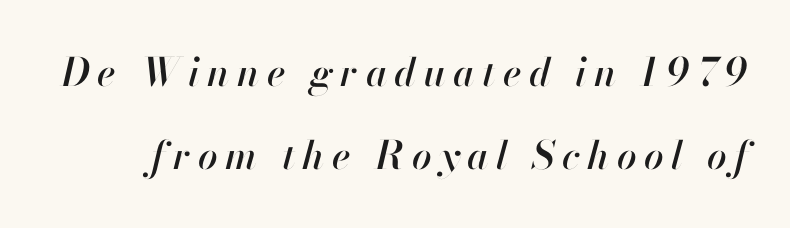
The letters advance in unequal steps, a hallmark of proportional type. Would a proofreader flag this as italicized? Yes. Rule under the text: the space is simply empty. Reading down the column, the eye jumps a long way to each next line.
